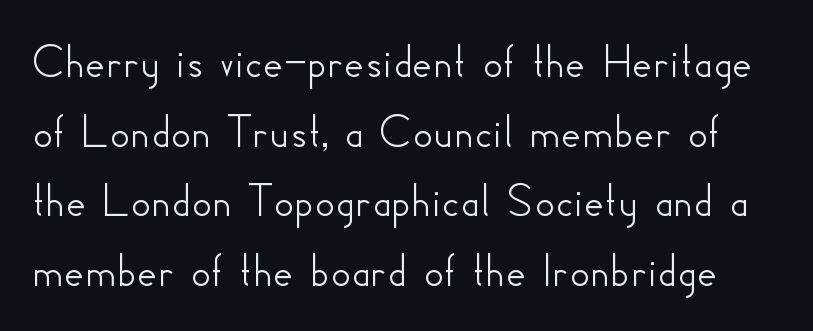
The font family rendered here belongs to the sans-serif group. This sample has the flowing, uneven cadence of proportional lettering. Does extra space separate the letters? No, they use regular spacing. Rows of type keep a routine distance in the vertical direction.
